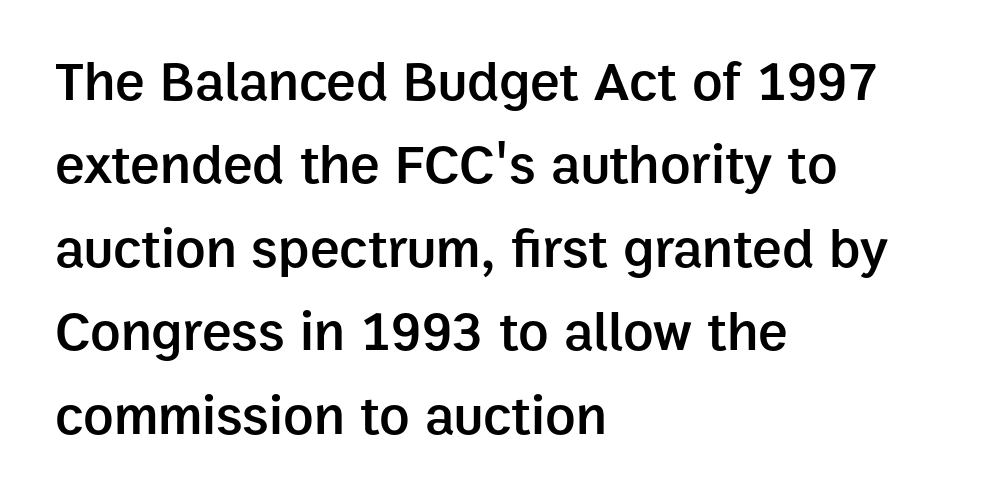
{"serif": "no", "italic": "no", "bold": "semi", "weight": "semibold", "width": "normal", "stroke_contrast": "low", "x_height": "medium", "monospaced": "no", "underline": "no", "align": "left", "line_spacing": "normal", "line_spacing_ratio": 1.49, "letter_spacing": "normal", "letter_spacing_em": 0.0, "glyph_px": 56}
